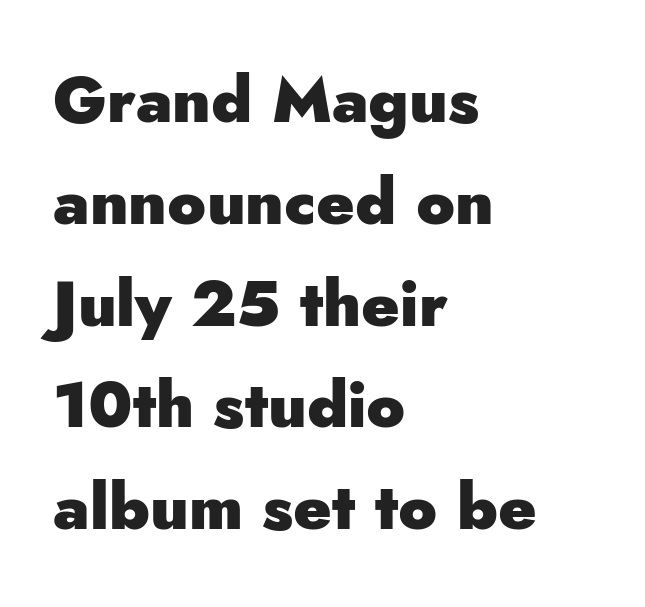
The image shows 64 px heavy sans-serif type, upright; set left-aligned, normal line spacing (1.59x), normal letter spacing, not underlined; low stroke contrast and a small x-height.
